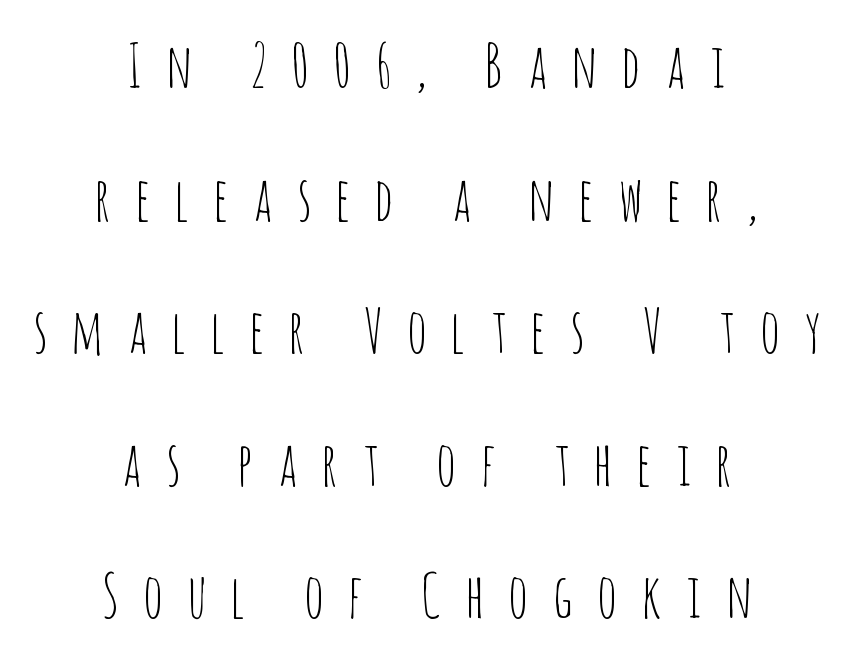
The image shows 60 px thin, condensed sans-serif type, upright; set centered, loose line spacing (2.21x), unusually wide letter spacing (+0.41 em), not underlined; low stroke contrast and a large x-height.
